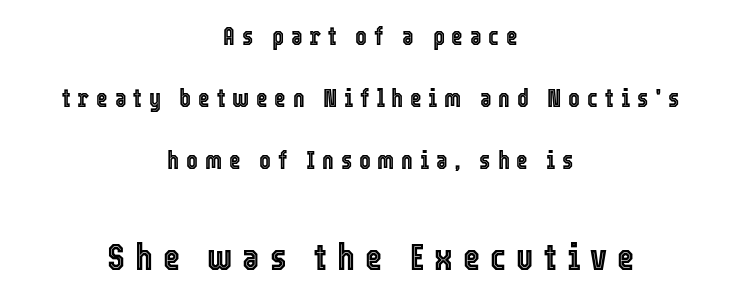
Is this a fixed-width face? No — the glyphs have proportional, varying widths. Plain, unruled lines of type. One glance says open: line gaps are wider than usual. A centered setting, common on invitations and titles, is used for this passage.
